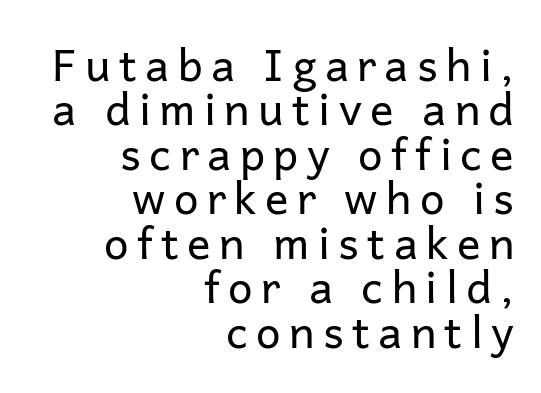
Regarding leading, the lines here are crowded together. The letters carry no serifs — their stems end cleanly without finishing strokes. The letters look calm and open, with moderate or lighter stems. This is the regular roman posture of the typeface. This sample has the flowing, uneven cadence of proportional lettering. Where is the straight margin? On the right.
